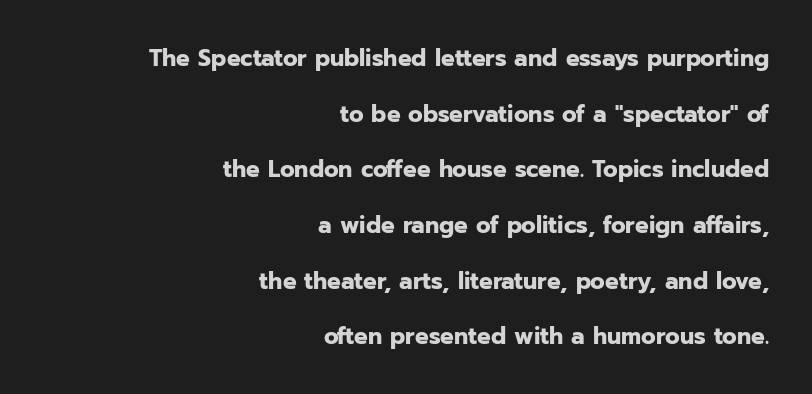
The space directly below the letters is spotless. The typesetting leans heavy: a genuine bold. These lines stand farther apart than default settings would place them. Notice how the passage keeps a crisp vertical edge on the right only. Compared with typical body copy, the letter spacing here is the same.
